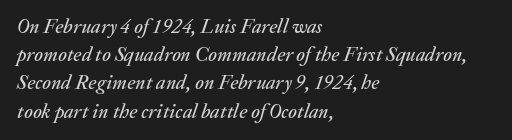
Q: Is the text italic (slanted)? A: Yes, it leans right by about 20 degrees.
Q: Is the text underlined? A: No.
Q: How is the paragraph aligned? A: Left-aligned.
Q: Is the spacing between letters normal or unusually wide? A: Normal.
Q: Is the spacing between lines tight, normal or loose? A: Normal.
